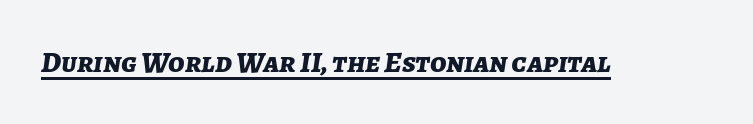
Q: Is the text bold? A: Yes.
Q: Is the text italic (slanted)? A: Yes, it leans right by about 7 degrees.
Q: Is the text underlined? A: Yes.
Q: Is the spacing between letters normal or unusually wide? A: Normal.
Q: Width (condensed, normal, or wide)? A: Normal.
Q: Stroke contrast? A: Low.
Q: x-height? A: Medium.
Q: Monospaced? A: No.
